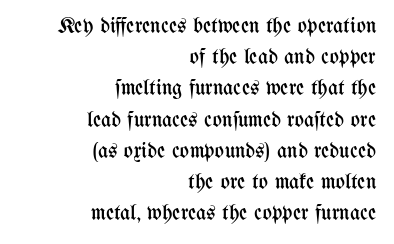
{"italic": "no", "bold": "no", "underline": "no", "align": "right", "line_spacing": "normal", "line_spacing_ratio": 1.42, "letter_spacing": "normal", "letter_spacing_em": 0.0, "glyph_px": 22}
